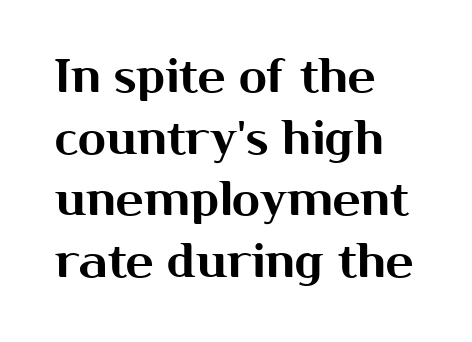
Q: Is the text italic (slanted)? A: No, it is upright.
Q: Is the typeface a serif or a sans-serif typeface? A: Sans-serif.
Q: Is the text underlined? A: No.
Q: How is the paragraph aligned? A: Left-aligned.
Q: Is the spacing between letters normal or unusually wide? A: Normal.
Q: Is the spacing between lines tight, normal or loose? A: Normal.
Q: Width (condensed, normal, or wide)? A: Normal.
Q: Stroke contrast? A: Medium.
Q: x-height? A: Medium.
Q: Monospaced? A: No.
